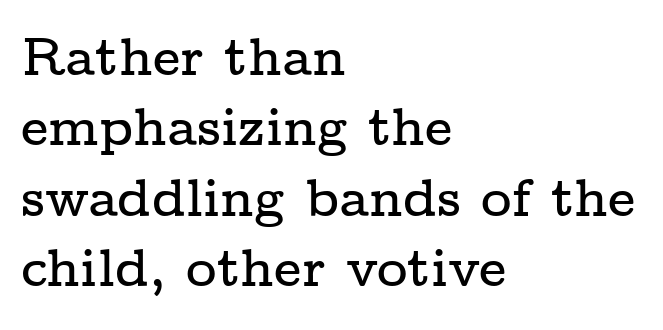
The image shows 53 px wide serif type, upright; set left-aligned, normal line spacing (1.33x), normal letter spacing, not underlined; low stroke contrast and a medium x-height.
